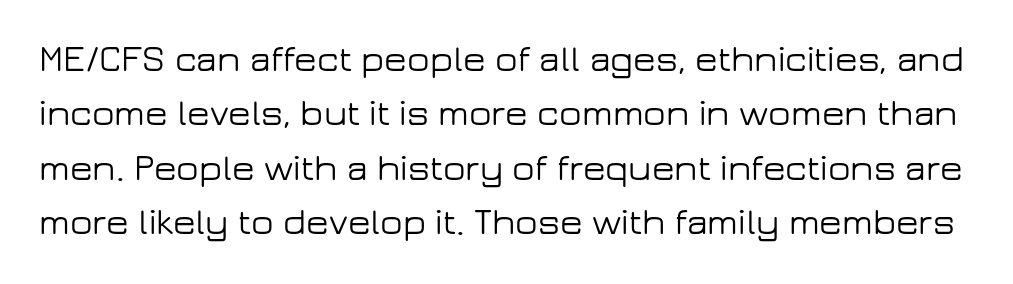
{"serif": "no", "italic": "no", "width": "wide", "stroke_contrast": "low", "x_height": "medium", "monospaced": "no", "underline": "no", "line_spacing": "normal", "line_spacing_ratio": 1.47, "letter_spacing": "normal", "letter_spacing_em": 0.0, "glyph_px": 37}
